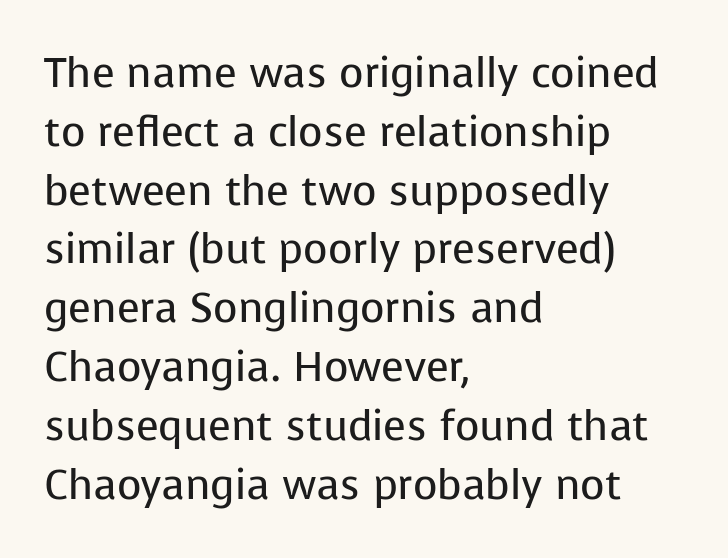
The image shows 42 px regular-weight sans-serif type, upright; set left-aligned, normal line spacing (1.4x), normal letter spacing, not underlined; low stroke contrast and a medium x-height.
